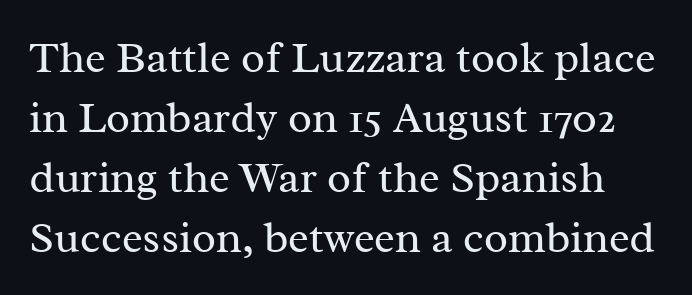
The image shows 44 px regular-weight serif type, upright; set normal line spacing (1.36x), normal letter spacing, not underlined; medium stroke contrast and a medium x-height.
